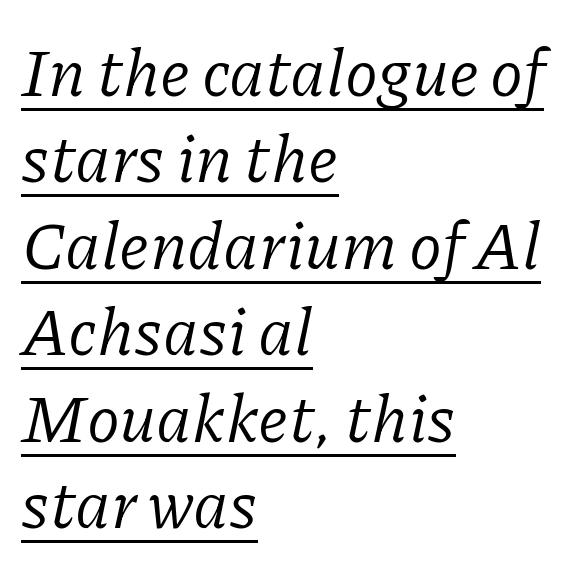
Q: Is the text bold? A: No.
Q: Is the text italic (slanted)? A: Yes, it leans right by about 11 degrees.
Q: Is the typeface a serif or a sans-serif typeface? A: Serif.
Q: Is the text underlined? A: Yes.
Q: How is the paragraph aligned? A: Left-aligned.
Q: Is the spacing between letters normal or unusually wide? A: Normal.
Q: Is the spacing between lines tight, normal or loose? A: Normal.
Q: Width (condensed, normal, or wide)? A: Normal.
Q: Stroke contrast? A: Low.
Q: x-height? A: Medium.
Q: Monospaced? A: No.
